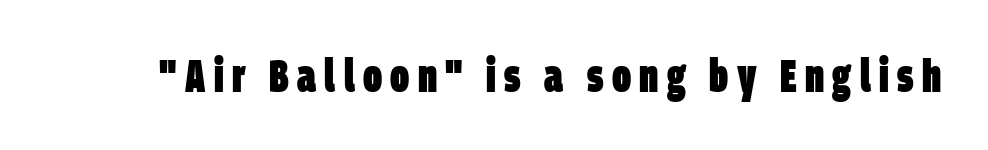
Just letters on the line, the space beneath them empty. The text was rendered using a sans face with plain stroke endings. Is this a fixed-width face? No — the glyphs have proportional, varying widths. The sample has been set heavy, in full bold.
